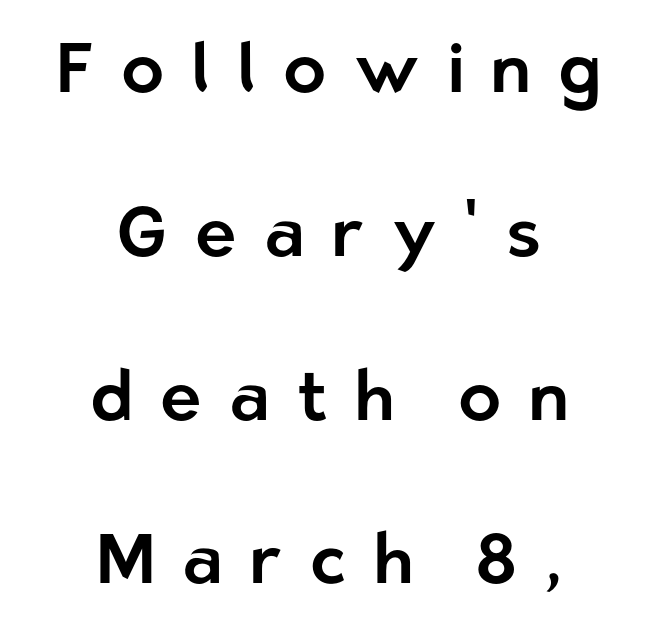
Check where the strokes stop: nothing finishes them off — pure sans. Ordinary non-slanted type is in use. Leading is clearly above the norm, producing a sparse column. Descender tails drop into unmarked territory. Visually the block forms a symmetrical silhouette, jagged on both flanks. Someone cranked the tracking dial way up on this one.
